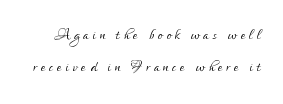
The typesetting does not lean heavy: it is not bold. A clean baseline with only descenders dipping below it. The rows are spaced the way most documents space them.
